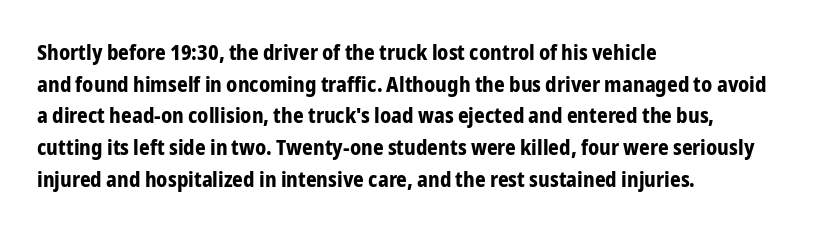
{"italic": "no", "bold": "yes", "underline": "no", "align": "left", "line_spacing": "normal", "line_spacing_ratio": 1.51, "letter_spacing": "normal", "letter_spacing_em": 0.0, "glyph_px": 21}
